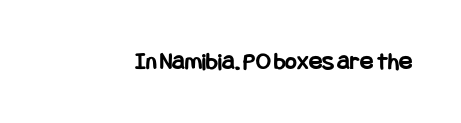
Underlining? Definitely not there. Strong, thick strokes mark this as bold type. This sample uses an upright cut, with every glyph sitting square on the baseline. A typesetter would call this zero additional tracking.
